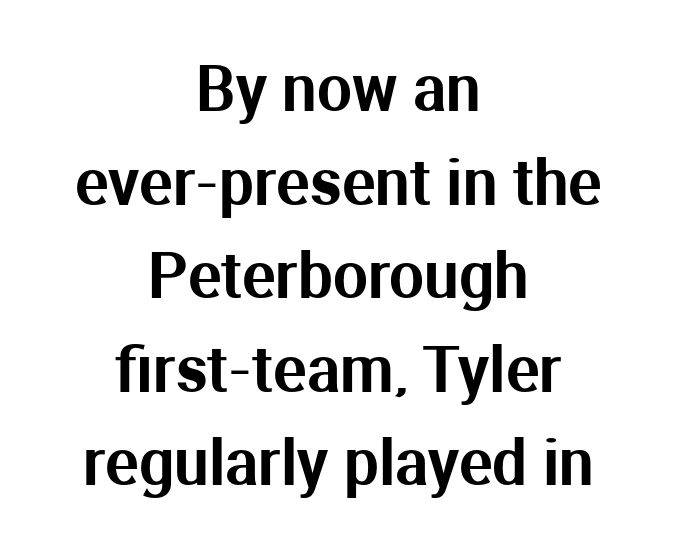
Check where the strokes stop: nothing finishes them off — pure sans. Compared with typical paragraphs, the rows here are spaced about the same. The typesetter chose a symmetrical, centered arrangement here. Looks like regular typesetting: each glyph gets only the width it needs. Check under the words: just untouched page. The letterforms sit shoulder to shoulder at normal distance.
